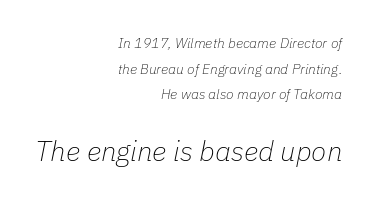
{"italic": "yes", "lean": "right", "slant_degrees": 11, "bold": "no", "weight": "thin", "width": "normal", "stroke_contrast": "low", "x_height": "medium", "monospaced": "no", "underline": "no", "align": "right", "line_spacing_ratio": 1.83, "letter_spacing": "normal", "letter_spacing_em": 0.0, "larger_block": "second", "size_ratio": 2.0, "glyph_px": 28}
